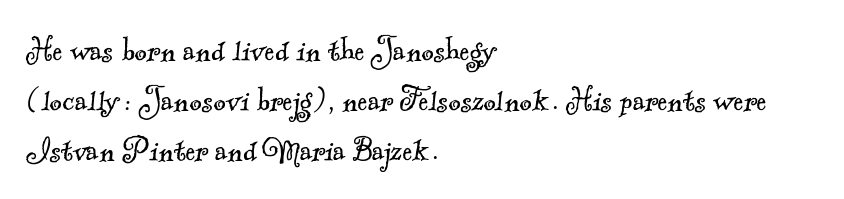
The image shows 38 px light serif type; set left-aligned, normal line spacing (1.31x), normal letter spacing, not underlined; a small x-height.
